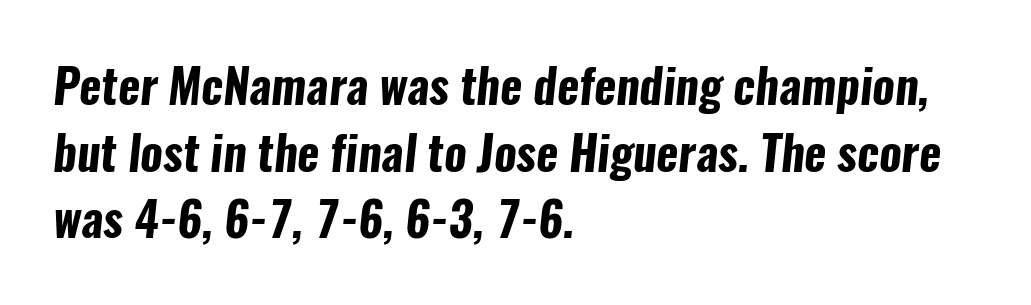
How would I describe the line gaps? Plain and ordinary. The characters look thick and weighty, a clear bold. Line beginnings align vertically; line endings do not. The letters advance in unequal steps, a hallmark of proportional type.
